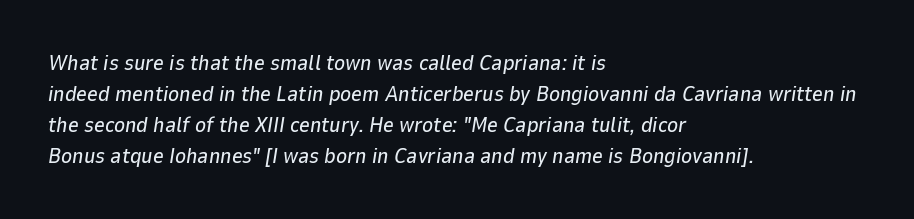
{"italic": "yes", "lean": "right", "slant_degrees": 9, "underline": "no", "align": "left", "line_spacing": "normal", "line_spacing_ratio": 1.47, "letter_spacing": "normal", "letter_spacing_em": 0.0, "glyph_px": 21}
